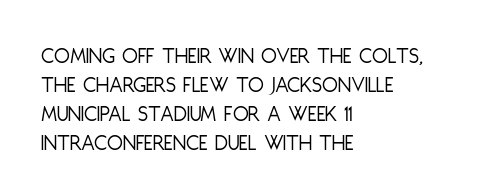
{"italic": "no", "bold": "no", "underline": "no", "align": "left", "line_spacing": "normal", "line_spacing_ratio": 1.26, "letter_spacing": "normal", "letter_spacing_em": 0.0, "glyph_px": 23}
